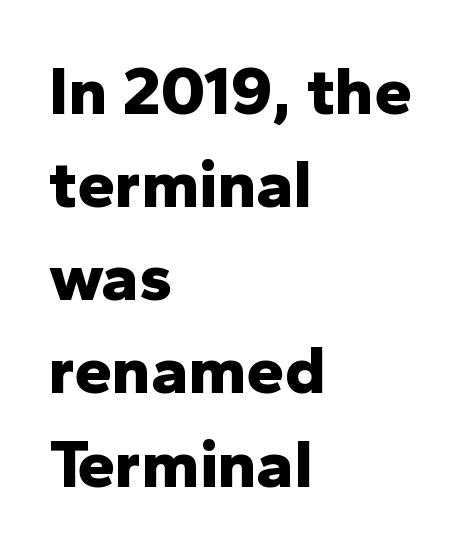
{"serif": "no", "italic": "no", "bold": "yes", "weight": "bold", "width": "normal", "stroke_contrast": "low", "x_height": "medium", "monospaced": "no", "underline": "no", "align": "left", "line_spacing": "normal", "line_spacing_ratio": 1.37, "letter_spacing": "normal", "letter_spacing_em": 0.0, "glyph_px": 68}
